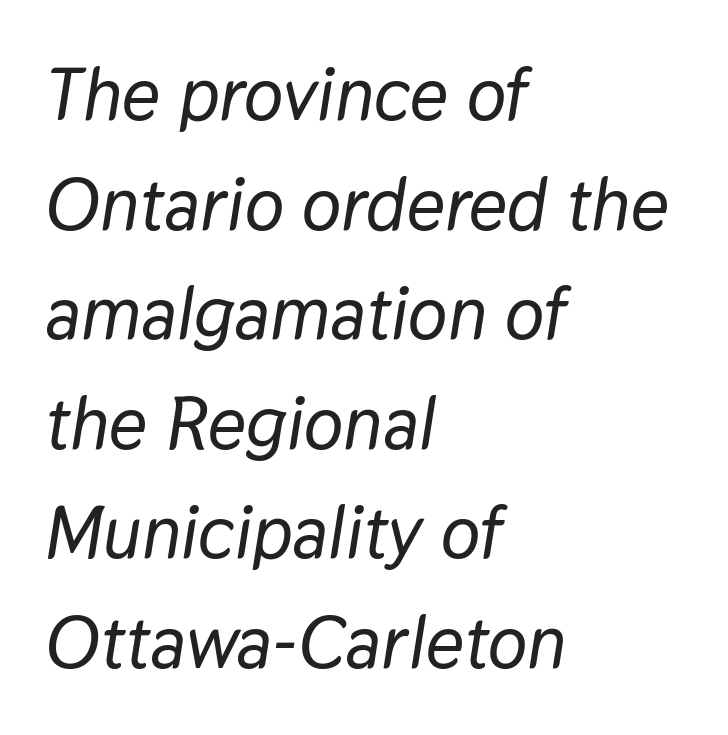
The image shows 74 px text type, italic (leaning right); set left-aligned, normal line spacing (1.48x), normal letter spacing, not underlined; low stroke contrast and a medium x-height.
